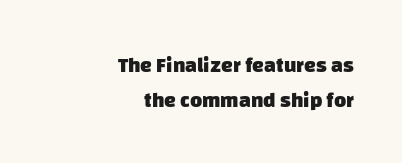
The image shows 21 px bold type; set right-aligned, normal line spacing (1.69x), normal letter spacing, not underlined.
